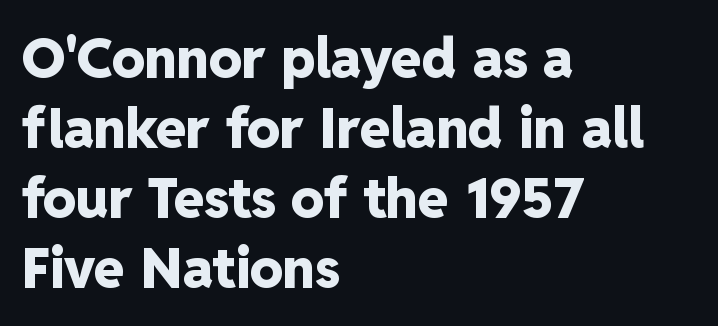
Q: Is the text bold? A: Yes.
Q: Is the text italic (slanted)? A: No, it is upright.
Q: Is the typeface a serif or a sans-serif typeface? A: Sans-serif.
Q: Is the text underlined? A: No.
Q: How is the paragraph aligned? A: Left-aligned.
Q: Is the spacing between letters normal or unusually wide? A: Normal.
Q: Is the spacing between lines tight, normal or loose? A: Normal.
Q: Width (condensed, normal, or wide)? A: Normal.
Q: Stroke contrast? A: Low.
Q: x-height? A: Medium.
Q: Monospaced? A: No.
